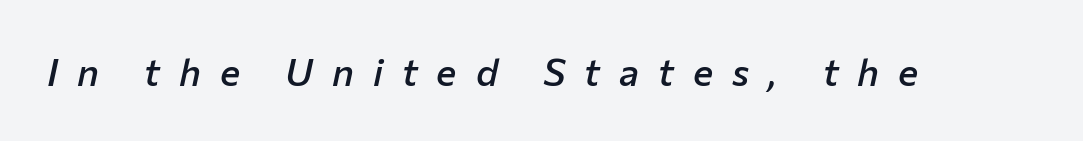
Q: Is the text bold? A: Semi-bold.
Q: Is the text italic (slanted)? A: Yes, it leans right by about 12 degrees.
Q: Is the text underlined? A: No.
Q: Is the spacing between letters normal or unusually wide? A: Unusually wide.
Q: Width (condensed, normal, or wide)? A: Normal.
Q: Stroke contrast? A: Low.
Q: x-height? A: Medium.
Q: Monospaced? A: No.
